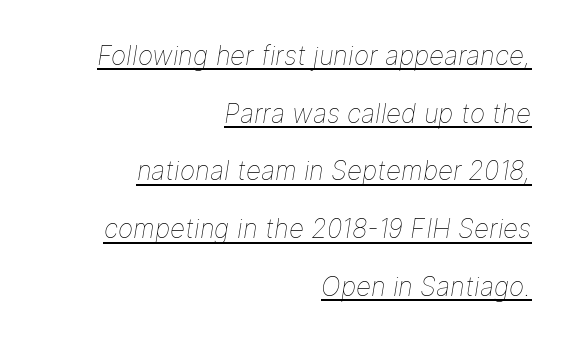
{"italic": "yes", "lean": "right", "slant_degrees": 9, "bold": "no", "underline": "yes", "align": "right", "line_spacing": "loose", "line_spacing_ratio": 2.22, "letter_spacing": "normal", "letter_spacing_em": 0.0, "glyph_px": 26}
